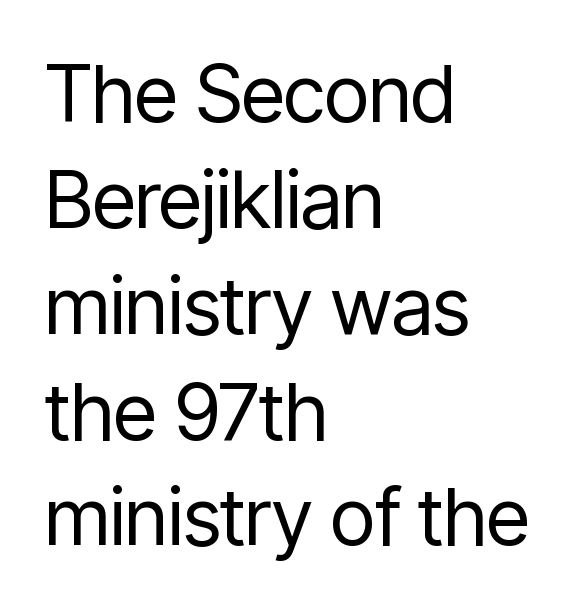
{"serif": "no", "italic": "no", "bold": "no", "weight": "regular", "width": "condensed", "stroke_contrast": "low", "x_height": "medium", "monospaced": "no", "underline": "no", "align": "left", "line_spacing": "normal", "line_spacing_ratio": 1.34, "letter_spacing": "normal", "letter_spacing_em": 0.0, "glyph_px": 79}
